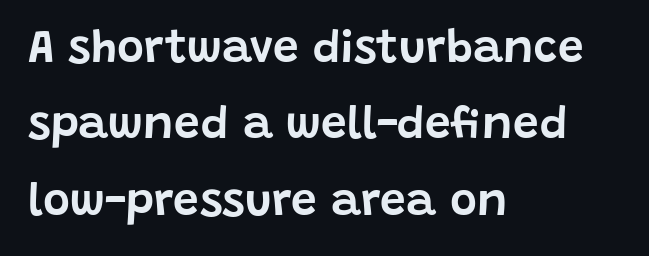
The image shows 46 px sans-serif type, upright; set left-aligned, normal line spacing (1.66x), normal letter spacing, not underlined; low stroke contrast and a large x-height.
